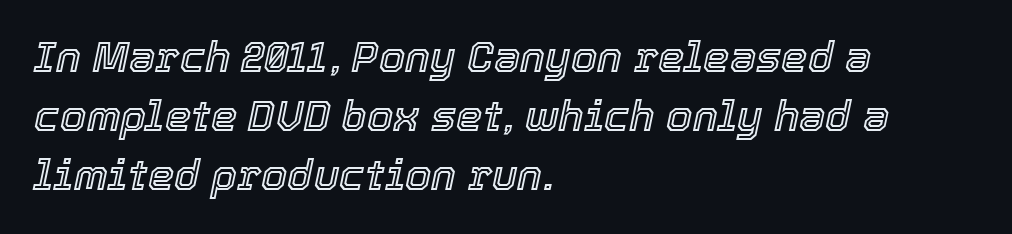
{"italic": "yes", "lean": "right", "slant_degrees": 12, "width": "normal", "x_height": "medium", "monospaced": "no", "underline": "no", "align": "left", "line_spacing": "normal", "line_spacing_ratio": 1.41, "letter_spacing": "normal", "letter_spacing_em": 0.0, "glyph_px": 42}
